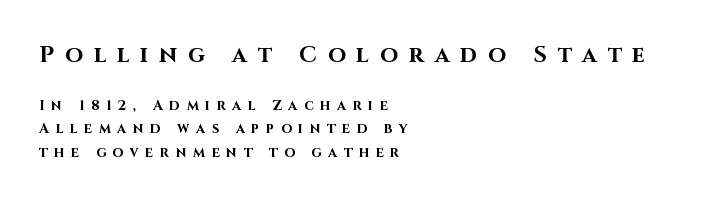
The image shows 23 px bold type, upright; set left-aligned, normal line spacing (1.67x), unusually wide letter spacing (+0.47 em), not underlined; the first (top) block is 1.64x larger.
